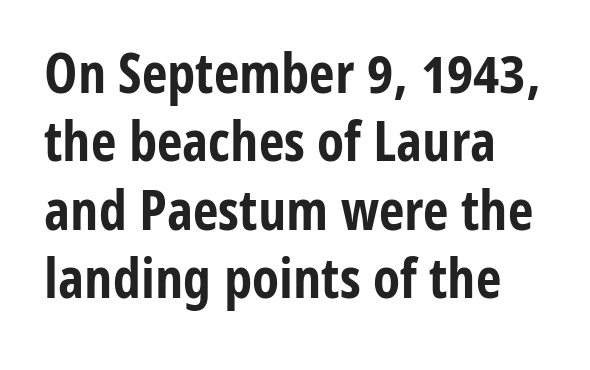
Is there any slant? The stems are plumb. Just letters on the line, the space beneath them empty. The rendering uses natural spacing where letterforms have individual widths. Tracking here is standard; glyphs follow each other at the usual distance. Strokes here are thick enough to call this a true bold.
